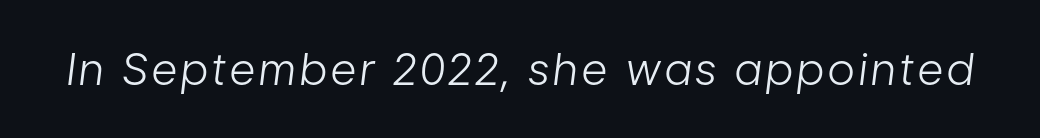
The image shows 44 px light, condensed type, italic (leaning right); set not underlined; low stroke contrast and a medium x-height.
